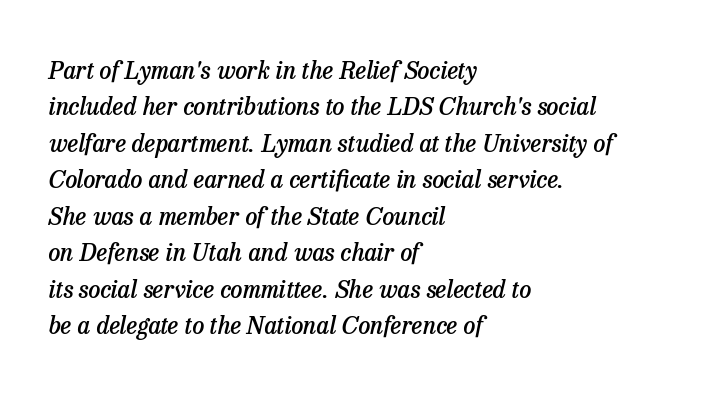
The image shows 24 px text type, italic (leaning right); set left-aligned, normal line spacing (1.52x), normal letter spacing, not underlined.
